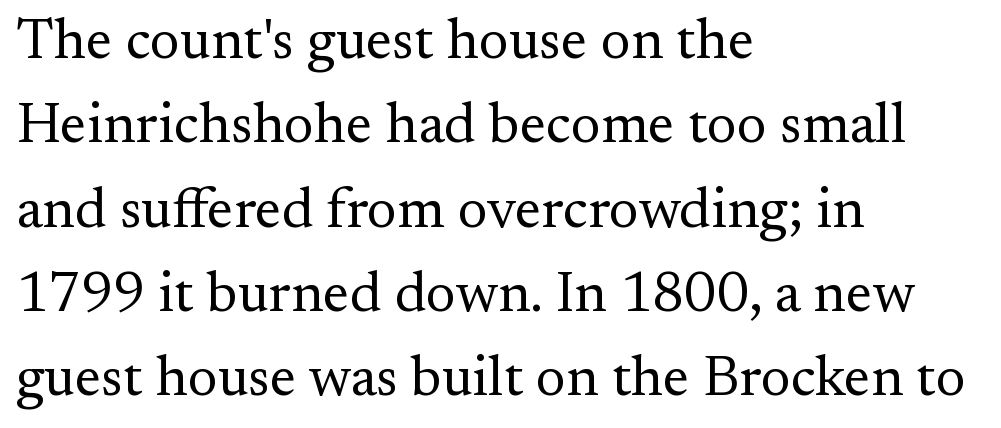
Students, observe: this is what conventionally led text looks like. Underlining? Definitely not there. The letters carry serifs — small finishing strokes at the ends of their stems. The strokes carry an ordinary text weight at most. The horizontal fit of the characters is conventional and even. If you drew a line through each stem, it would be perfectly vertical.
